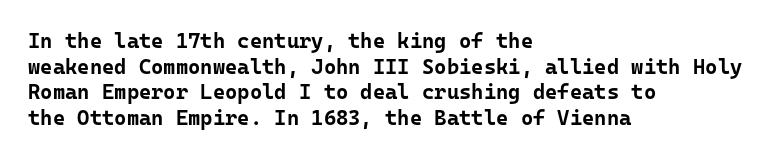
Is there any slant? The stems are plumb. The zone under the glyphs is completely vacant. Caption: bold face, heavy strokes. Each word holds together tightly as a unit, with standard inter-letter gaps. Does the copy run flush right? No — it runs flush left.
